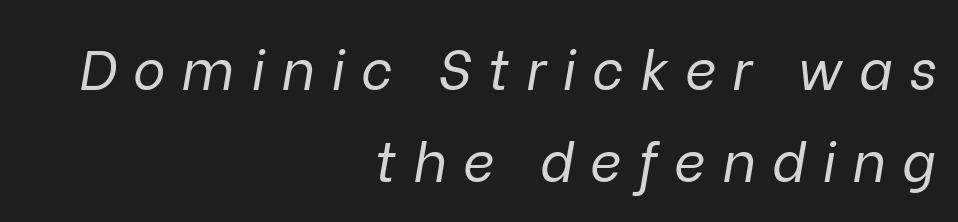
Q: Is the text bold? A: No.
Q: Is the text italic (slanted)? A: Yes, it leans right by about 9 degrees.
Q: Is the text underlined? A: No.
Q: How is the paragraph aligned? A: Right-aligned.
Q: Is the spacing between letters normal or unusually wide? A: Unusually wide.
Q: Is the spacing between lines tight, normal or loose? A: Normal.
Q: Width (condensed, normal, or wide)? A: Normal.
Q: Stroke contrast? A: Low.
Q: x-height? A: Medium.
Q: Monospaced? A: No.
